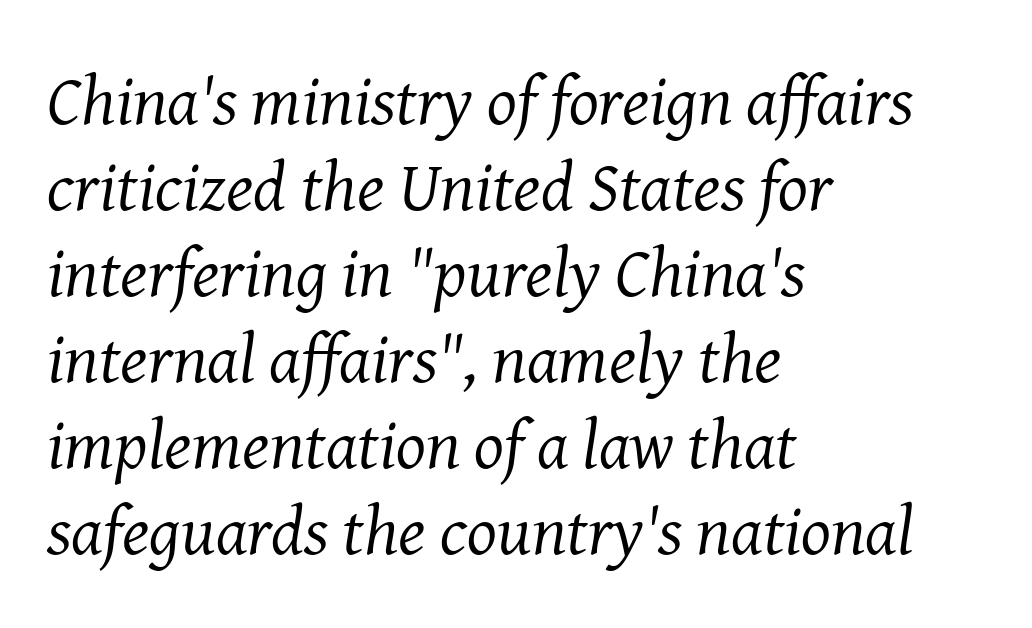
{"serif": "yes", "italic": "yes", "lean": "right", "slant_degrees": 8, "bold": "no", "weight": "regular", "width": "normal", "stroke_contrast": "medium", "x_height": "medium", "monospaced": "no", "underline": "no", "align": "left", "line_spacing_ratio": 1.23, "letter_spacing": "normal", "letter_spacing_em": 0.0, "glyph_px": 70}
